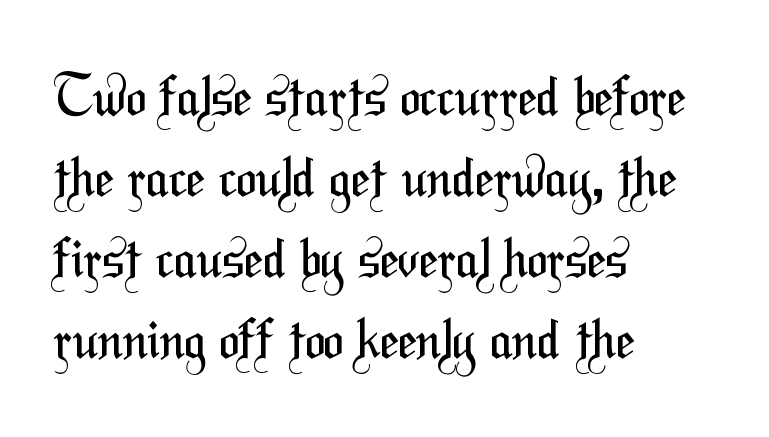
{"serif": "no", "bold": "no", "weight": "regular", "width": "condensed", "stroke_contrast": "medium", "x_height": "medium", "monospaced": "no", "underline": "no", "align": "left", "line_spacing": "normal", "line_spacing_ratio": 1.5, "letter_spacing": "normal", "letter_spacing_em": 0.0, "glyph_px": 54}
